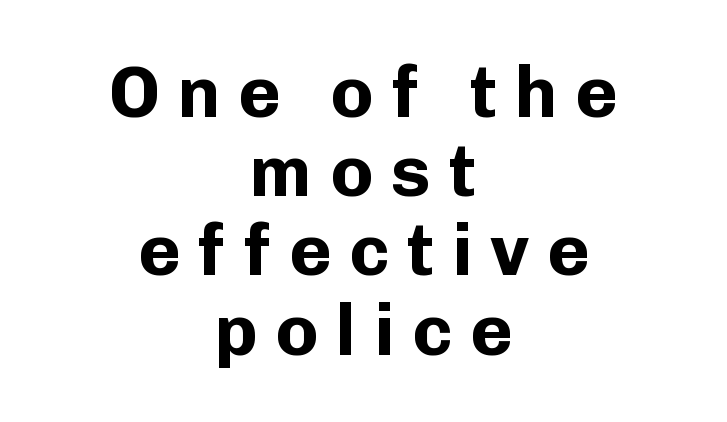
Alignment: centered. I'd describe the lettering as bold — thick and assertive. The type sits square on the baseline with zero lean. Baseline-to-baseline distance is barely more than the letter height. The face used here is proportionally spaced, like ordinary book or web type.
